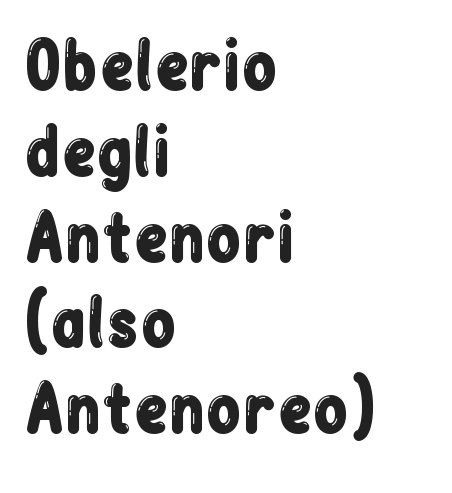
The image shows 64 px condensed sans-serif type, upright; set left-aligned, normal line spacing (1.34x), normal letter spacing, not underlined; low stroke contrast and a medium x-height.
